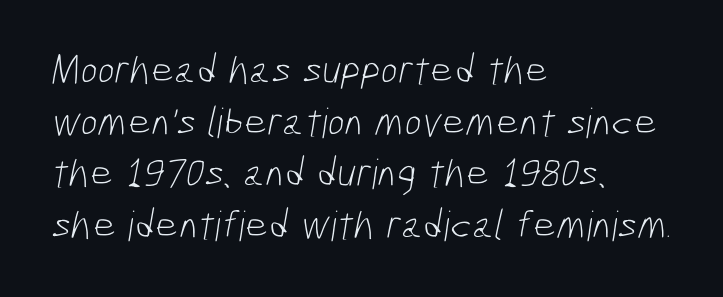
Q: Is the text bold? A: No.
Q: Is the typeface a serif or a sans-serif typeface? A: Sans-serif.
Q: Is the text underlined? A: No.
Q: How is the paragraph aligned? A: Left-aligned.
Q: Is the spacing between letters normal or unusually wide? A: Normal.
Q: Is the spacing between lines tight, normal or loose? A: Normal.
Q: Width (condensed, normal, or wide)? A: Condensed.
Q: Stroke contrast? A: Low.
Q: x-height? A: Medium.
Q: Monospaced? A: No.
